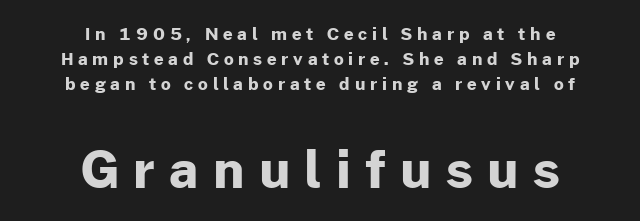
{"serif": "no", "italic": "no", "bold": "yes", "weight": "bold", "width": "normal", "stroke_contrast": "low", "x_height": "medium", "monospaced": "no", "underline": "no", "align": "center", "line_spacing": "normal", "line_spacing_ratio": 1.48, "letter_spacing": "wide", "letter_spacing_em": 0.28, "larger_block": "second", "size_ratio": 3.0, "glyph_px": 51}
